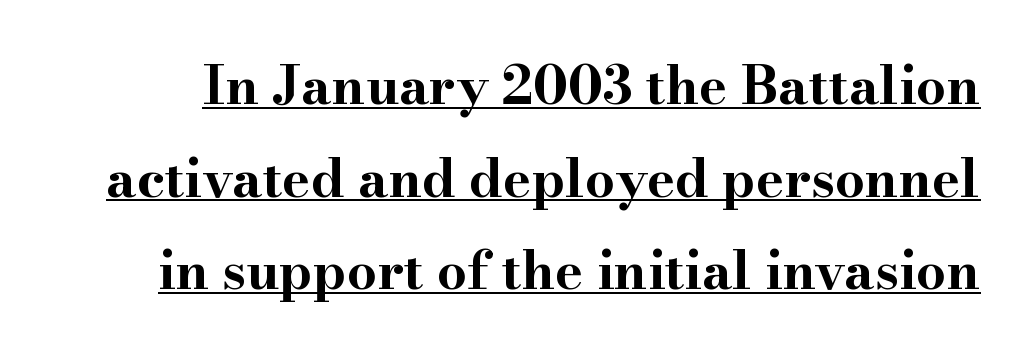
The image shows 53 px bold, wide serif type, upright; set line spacing 1.75x, normal letter spacing, underlined; high stroke contrast and a small x-height.
